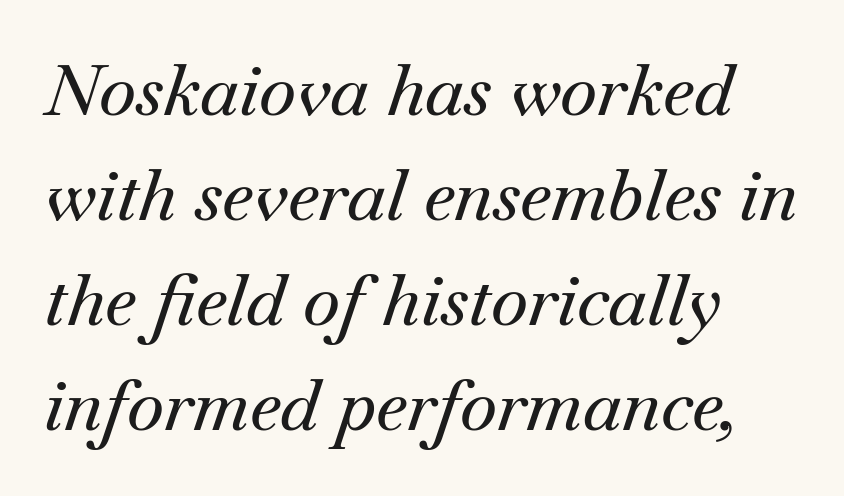
The image shows 71 px serif type, italic (leaning right); set left-aligned, normal line spacing (1.48x), normal letter spacing, not underlined; medium stroke contrast and a small x-height.
